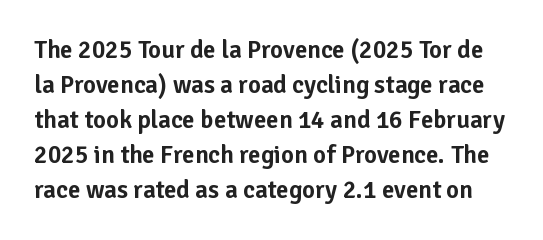
A roman cut, with each character standing at attention. The letterforms sit shoulder to shoulder at normal distance. Compared with typical paragraphs, the rows here are spaced about the same. Anything drawn beneath the words? Only blank space.
